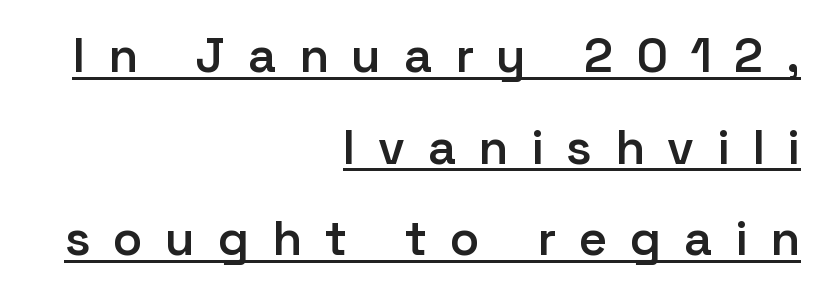
{"serif": "no", "italic": "no", "bold": "semi", "weight": "semibold", "width": "normal", "stroke_contrast": "low", "x_height": "medium", "monospaced": "no", "underline": "yes", "align": "right", "line_spacing_ratio": 1.87, "letter_spacing": "wide", "letter_spacing_em": 0.46, "glyph_px": 49}
